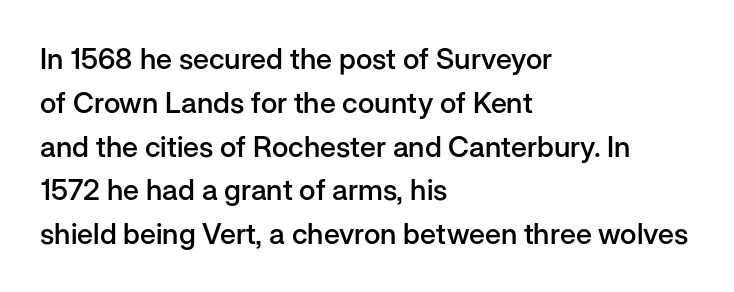
This sample has the flowing, uneven cadence of proportional lettering. Each word holds together tightly as a unit, with standard inter-letter gaps. Underlining? Definitely not there. This is roman type, the default non-slanted kind. Serif or sans? Sans — the stroke terminals are bare.
